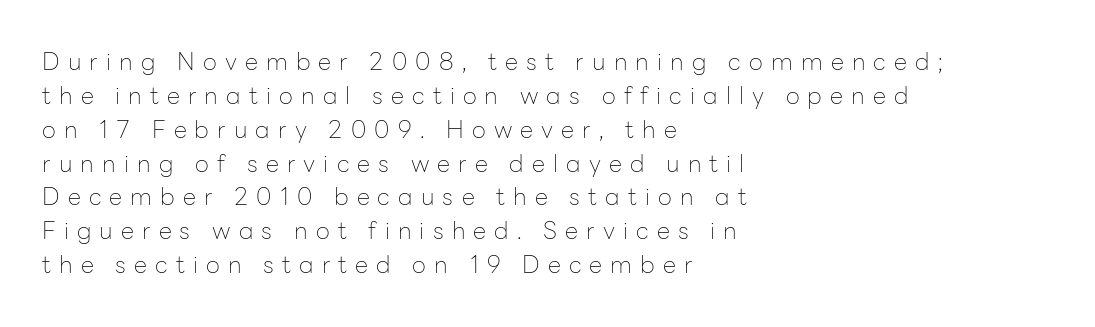
The image shows 24 px text type, upright; set left-aligned, normal line spacing (1.41x), unusually wide letter spacing (+0.34 em), not underlined.
